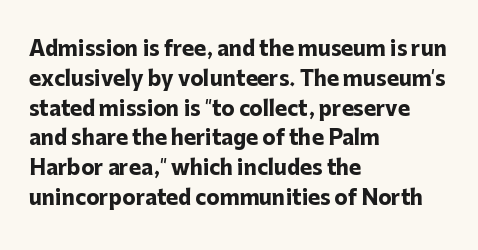
The image shows 20 px bold type, upright; set left-aligned, normal line spacing (1.49x), normal letter spacing, not underlined.
